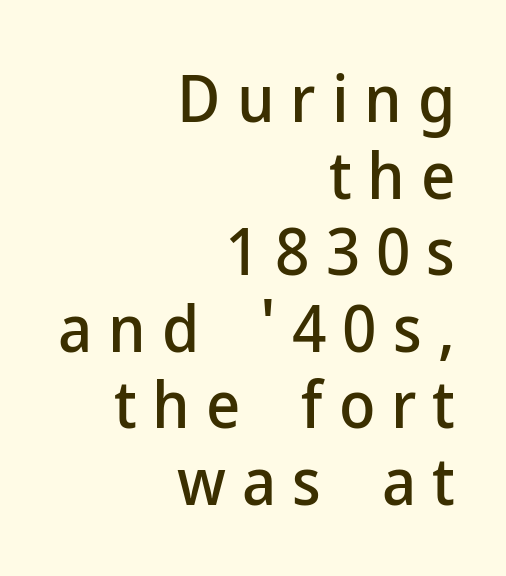
{"serif": "no", "italic": "no", "width": "normal", "stroke_contrast": "low", "x_height": "medium", "monospaced": "no", "underline": "no", "align": "right", "line_spacing_ratio": 1.16, "letter_spacing": "wide", "letter_spacing_em": 0.24, "glyph_px": 66}
